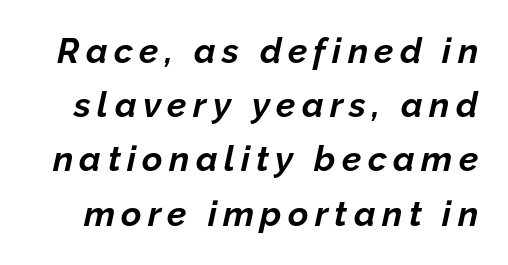
{"italic": "yes", "lean": "right", "slant_degrees": 12, "bold": "yes", "weight": "bold", "width": "normal", "stroke_contrast": "low", "x_height": "medium", "monospaced": "no", "underline": "no", "line_spacing": "normal", "line_spacing_ratio": 1.55, "glyph_px": 35}
